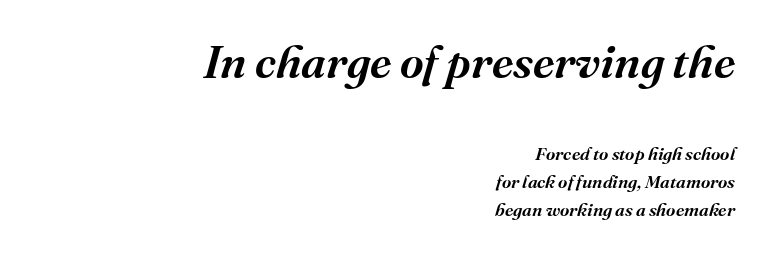
Q: Is the text bold? A: Semi-bold.
Q: Is the text italic (slanted)? A: Yes, it leans right by about 16 degrees.
Q: Is the typeface a serif or a sans-serif typeface? A: Serif.
Q: Is the text underlined? A: No.
Q: How is the paragraph aligned? A: Right-aligned.
Q: Is the spacing between letters normal or unusually wide? A: Normal.
Q: Is the spacing between lines tight, normal or loose? A: Normal.
Q: Which block of text is set in a larger size, the first (top) or the second (bottom)? A: The first (top) one.
Q: Width (condensed, normal, or wide)? A: Normal.
Q: Stroke contrast? A: Medium.
Q: x-height? A: Medium.
Q: Monospaced? A: No.
